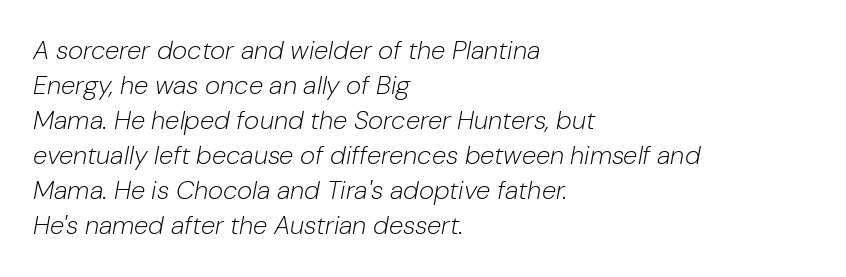
{"italic": "yes", "lean": "right", "slant_degrees": 10, "bold": "no", "underline": "no", "align": "left", "line_spacing": "normal", "line_spacing_ratio": 1.35, "letter_spacing": "normal", "letter_spacing_em": 0.0, "glyph_px": 26}
